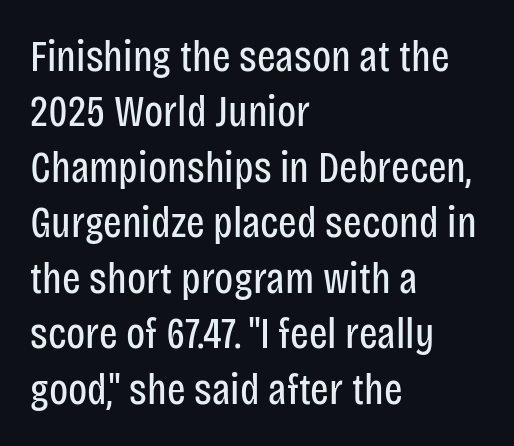
Q: Is the text bold? A: No.
Q: Is the text italic (slanted)? A: No, it is upright.
Q: Is the typeface a serif or a sans-serif typeface? A: Sans-serif.
Q: Is the text underlined? A: No.
Q: How is the paragraph aligned? A: Left-aligned.
Q: Is the spacing between letters normal or unusually wide? A: Normal.
Q: Is the spacing between lines tight, normal or loose? A: Normal.
Q: Width (condensed, normal, or wide)? A: Condensed.
Q: Stroke contrast? A: Low.
Q: x-height? A: Large.
Q: Monospaced? A: No.
